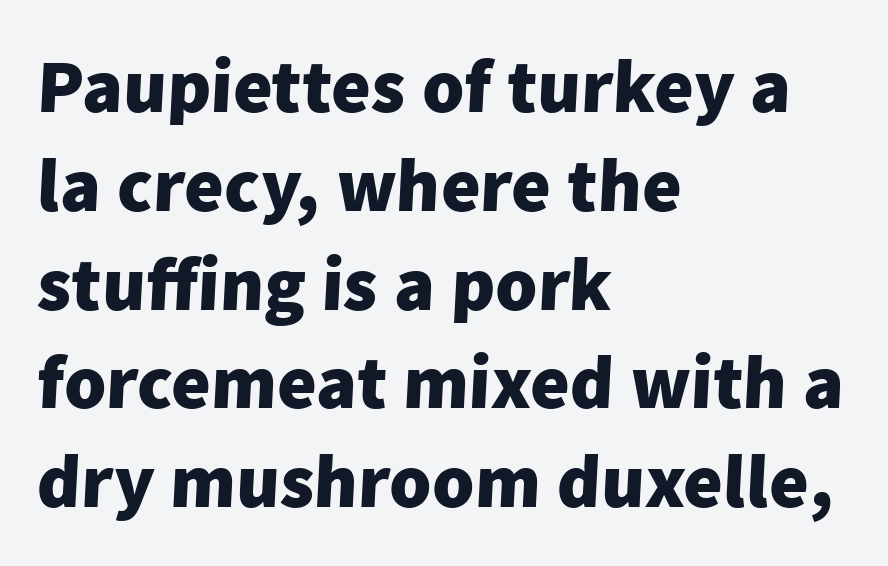
Q: Is the text bold? A: Yes.
Q: Is the typeface a serif or a sans-serif typeface? A: Sans-serif.
Q: Is the text underlined? A: No.
Q: How is the paragraph aligned? A: Left-aligned.
Q: Is the spacing between letters normal or unusually wide? A: Normal.
Q: Is the spacing between lines tight, normal or loose? A: Normal.
Q: Width (condensed, normal, or wide)? A: Normal.
Q: Stroke contrast? A: Low.
Q: x-height? A: Medium.
Q: Monospaced? A: No.
